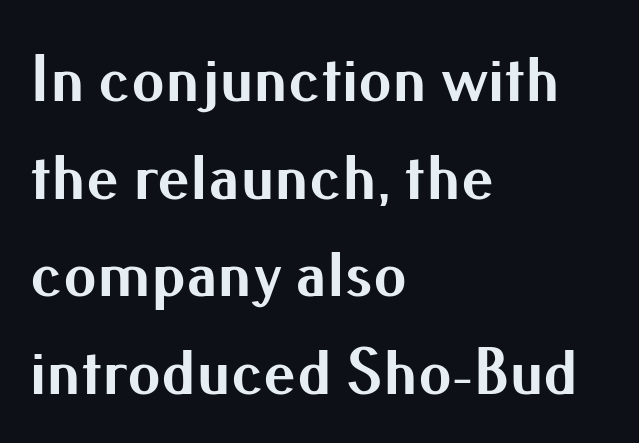
The image shows 66 px bold sans-serif type, upright; set left-aligned, normal line spacing (1.48x), normal letter spacing, not underlined; medium stroke contrast and a small x-height.
